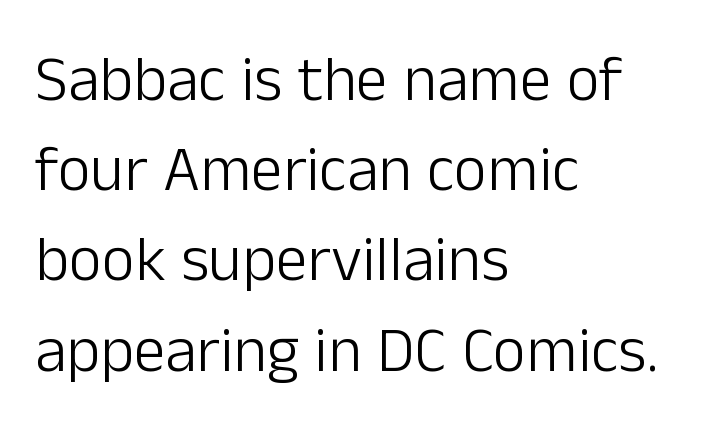
Italic? Not at all — the glyphs are vertical. Summary of vertical rhythm: regular, with standard interline spacing. The paragraph has a hard left edge and a soft right edge. Each letter keeps its own natural width here, so spacing adapts to shape. Observe the ordinary spacing: letters are neighbours, not strangers.
